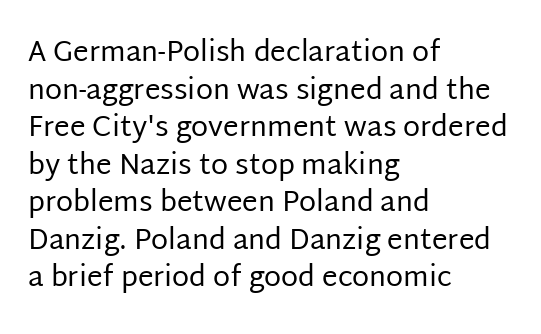
{"serif": "no", "italic": "no", "bold": "no", "weight": "regular", "width": "normal", "stroke_contrast": "low", "x_height": "large", "monospaced": "no", "underline": "no", "align": "left", "line_spacing": "normal", "line_spacing_ratio": 1.34, "letter_spacing": "normal", "letter_spacing_em": 0.0, "glyph_px": 28}
